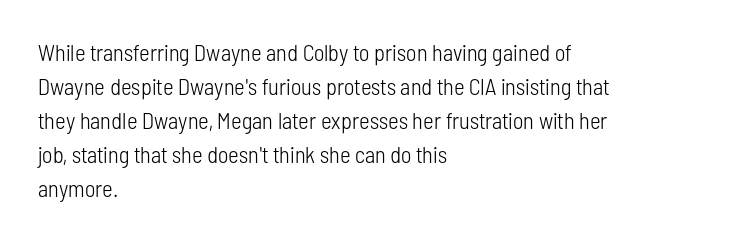
The image shows 23 px text type, upright; set left-aligned, normal line spacing (1.48x), normal letter spacing, not underlined.
